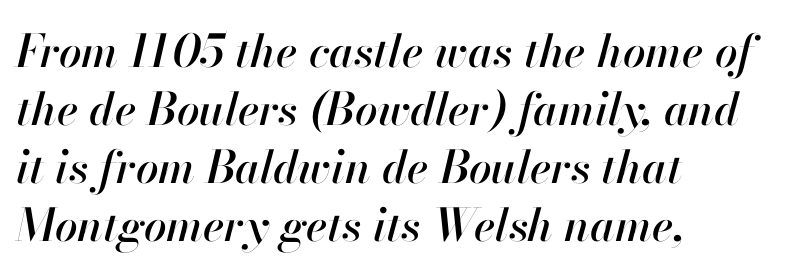
This rendering uses left alignment, leaving the right contour irregular. The text carries the slant typical of an italic or oblique font. What's the leading like? Ordinary, nothing unusual. The glyphs are unaccompanied by any horizontal stroke below them.
